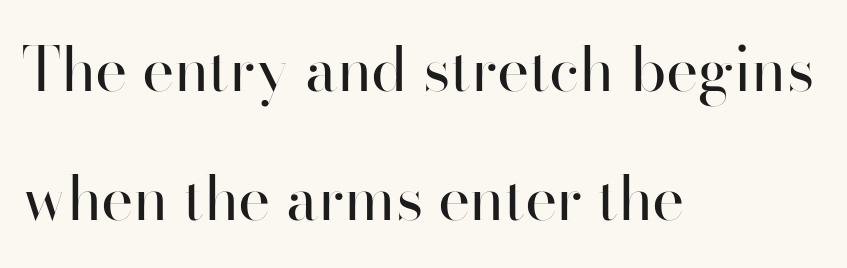
Q: Is the text bold? A: No.
Q: Is the text italic (slanted)? A: No, it is upright.
Q: Is the typeface a serif or a sans-serif typeface? A: Sans-serif.
Q: Is the text underlined? A: No.
Q: How is the paragraph aligned? A: Left-aligned.
Q: Is the spacing between letters normal or unusually wide? A: Normal.
Q: Is the spacing between lines tight, normal or loose? A: Loose.
Q: Width (condensed, normal, or wide)? A: Normal.
Q: Stroke contrast? A: High.
Q: x-height? A: Small.
Q: Monospaced? A: No.
